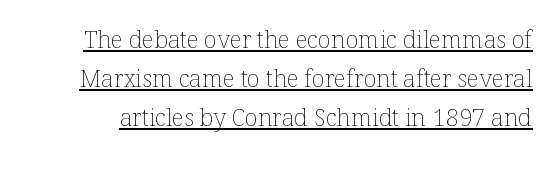
The image shows 24 px text type, upright; set normal line spacing (1.63x), normal letter spacing, underlined.
